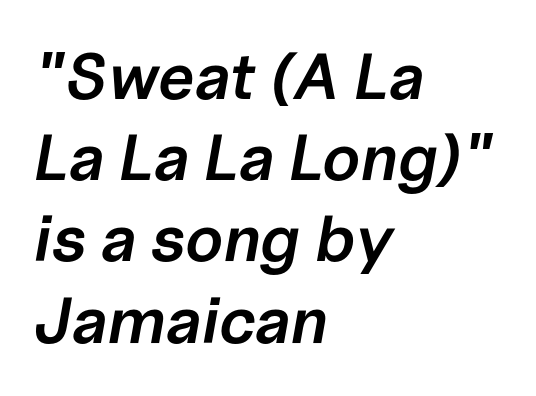
Q: Is the text bold? A: Semi-bold.
Q: Is the text italic (slanted)? A: Yes, it leans right by about 10 degrees.
Q: Is the text underlined? A: No.
Q: How is the paragraph aligned? A: Left-aligned.
Q: Is the spacing between letters normal or unusually wide? A: Normal.
Q: Is the spacing between lines tight, normal or loose? A: Normal.
Q: Width (condensed, normal, or wide)? A: Normal.
Q: Stroke contrast? A: Low.
Q: x-height? A: Medium.
Q: Monospaced? A: No.
